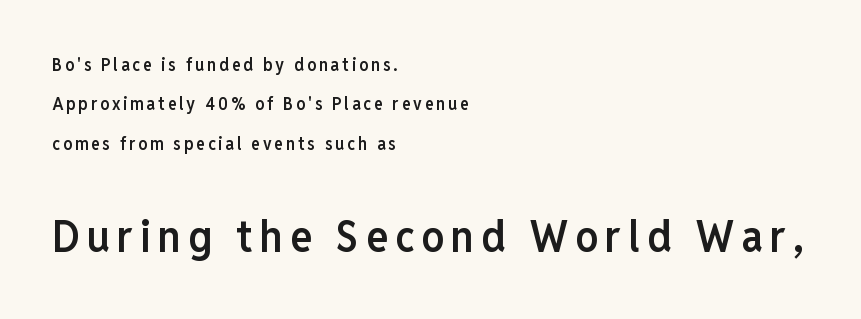
The image shows 45 px semibold, condensed sans-serif type, upright; set left-aligned, loose line spacing (2.19x), not underlined; the second (bottom) block is 2.5x larger; low stroke contrast and a medium x-height.
